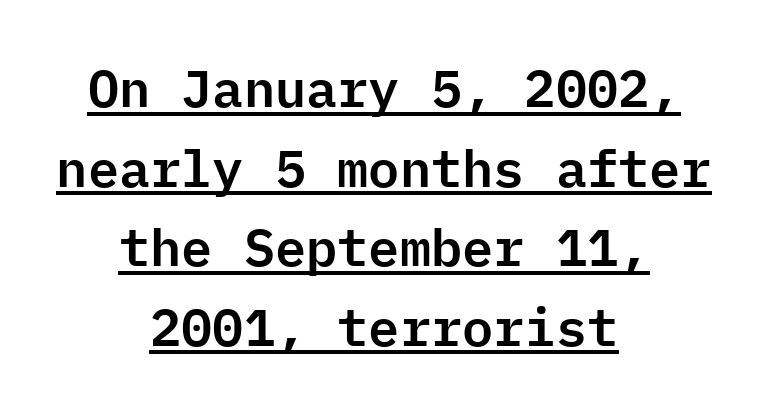
Is this a fixed-width face? Yes — each glyph sits in an identical cell. The font's upright variant was chosen for this text. These characters rest on top of a visible drawn line. What kind of face is this? One without serifs — a sans. Words appear dense and cohesive because spacing is normal.
